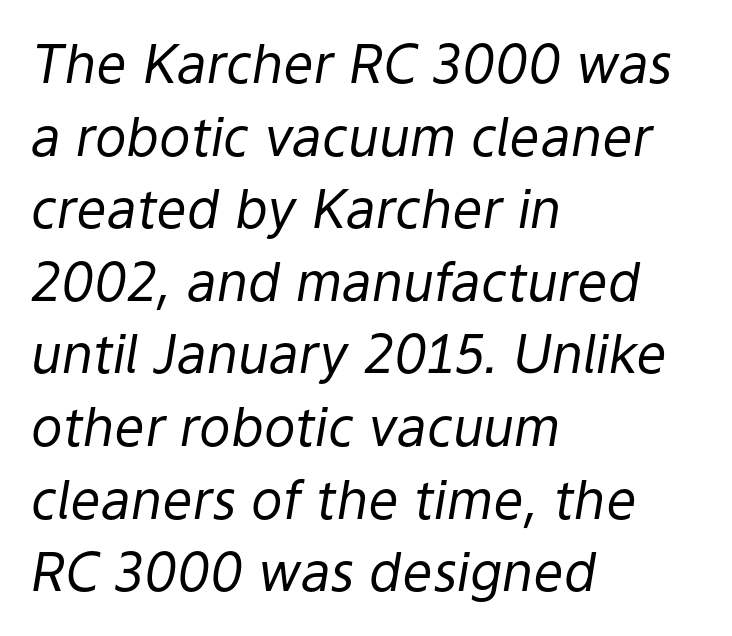
Q: Is the text bold? A: No.
Q: Is the text italic (slanted)? A: Yes, it leans right by about 9 degrees.
Q: Is the text underlined? A: No.
Q: How is the paragraph aligned? A: Left-aligned.
Q: Is the spacing between letters normal or unusually wide? A: Normal.
Q: Is the spacing between lines tight, normal or loose? A: Normal.
Q: Width (condensed, normal, or wide)? A: Normal.
Q: Stroke contrast? A: Low.
Q: x-height? A: Medium.
Q: Monospaced? A: No.
